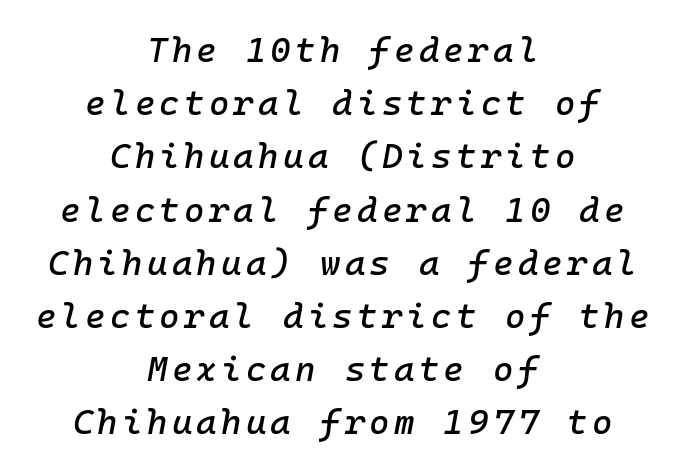
{"italic": "yes", "lean": "right", "slant_degrees": 10, "width": "normal", "stroke_contrast": "low", "x_height": "medium", "underline": "no", "align": "center", "line_spacing": "normal", "line_spacing_ratio": 1.52, "glyph_px": 35}
